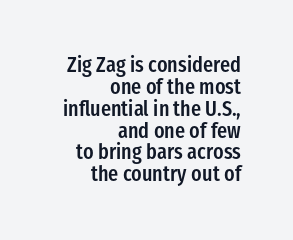
{"italic": "no", "bold": "semi", "underline": "no", "align": "right", "line_spacing": "tight", "line_spacing_ratio": 1.04, "letter_spacing": "normal", "letter_spacing_em": 0.0, "glyph_px": 21}
